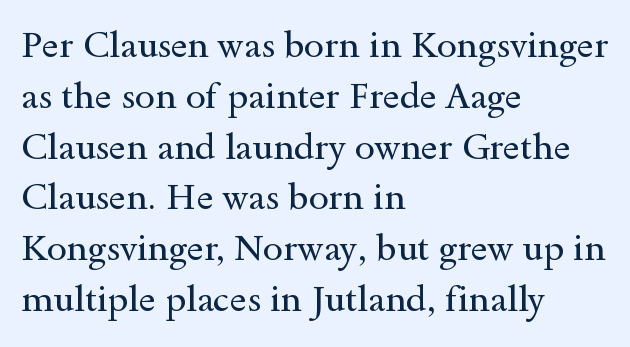
Yep, those are serifs on the letters. No word sits above an underline. Bold? No — there's no thickening of the strokes. Looks like regular typesetting: each glyph gets only the width it needs. Standard letterfit; no display-style spreading of the glyphs. Successive baselines arrive at the customary interval.
